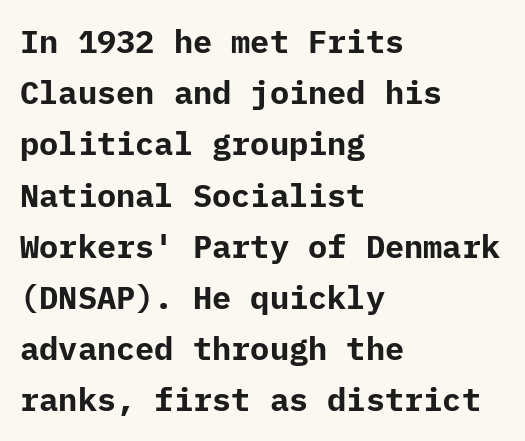
{"serif": "no", "italic": "no", "bold": "yes", "weight": "bold", "width": "normal", "stroke_contrast": "low", "x_height": "medium", "underline": "no", "align": "left", "line_spacing": "normal", "line_spacing_ratio": 1.6, "letter_spacing": "normal", "letter_spacing_em": 0.0, "glyph_px": 32}
